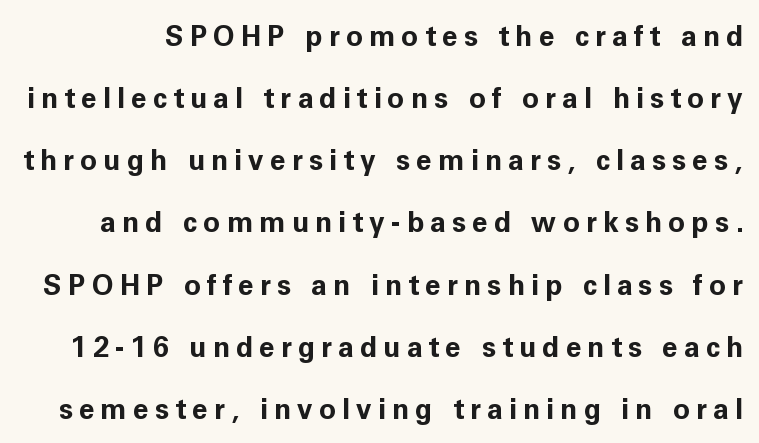
{"serif": "no", "italic": "no", "bold": "yes", "weight": "bold", "width": "normal", "stroke_contrast": "low", "x_height": "medium", "monospaced": "no", "underline": "no", "line_spacing": "loose", "line_spacing_ratio": 2.22, "letter_spacing": "wide", "letter_spacing_em": 0.22, "glyph_px": 28}
